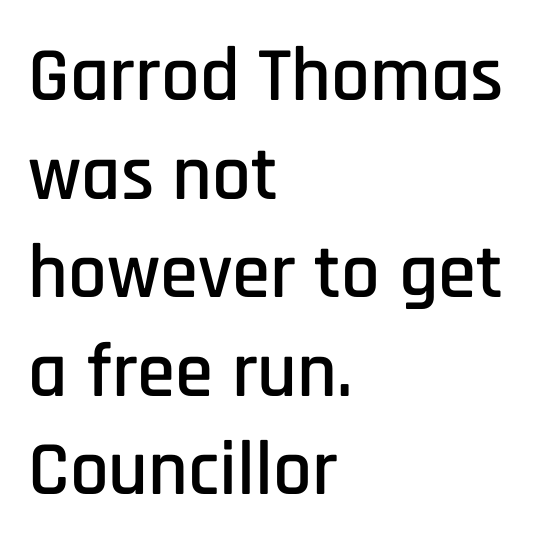
The image shows 77 px condensed sans-serif type, upright; set left-aligned, normal line spacing (1.28x), normal letter spacing, not underlined; low stroke contrast and a large x-height.
